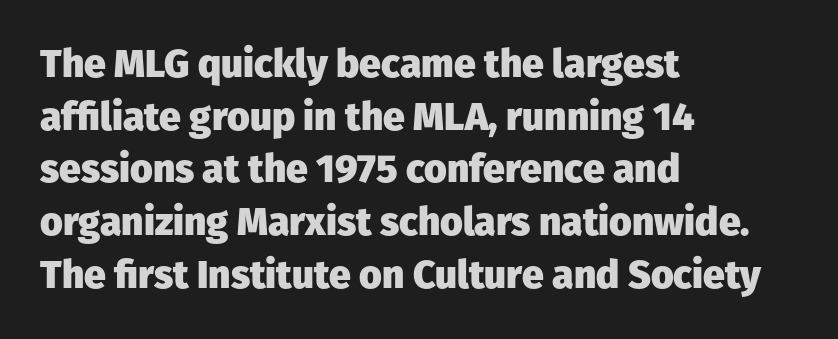
{"serif": "no", "italic": "no", "bold": "yes", "weight": "heavy", "width": "normal", "stroke_contrast": "low", "x_height": "medium", "monospaced": "no", "underline": "no", "align": "left", "line_spacing": "normal", "line_spacing_ratio": 1.35, "letter_spacing": "normal", "letter_spacing_em": 0.0, "glyph_px": 39}
